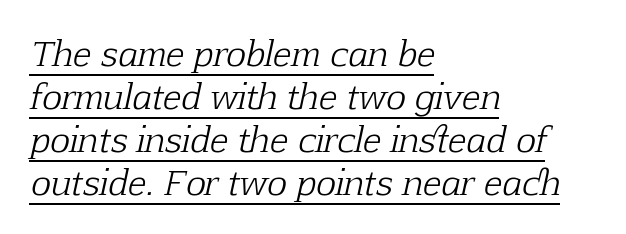
The image shows 34 px light serif type, italic (leaning right); set left-aligned, normal line spacing (1.26x), normal letter spacing, underlined; low stroke contrast and a medium x-height.
